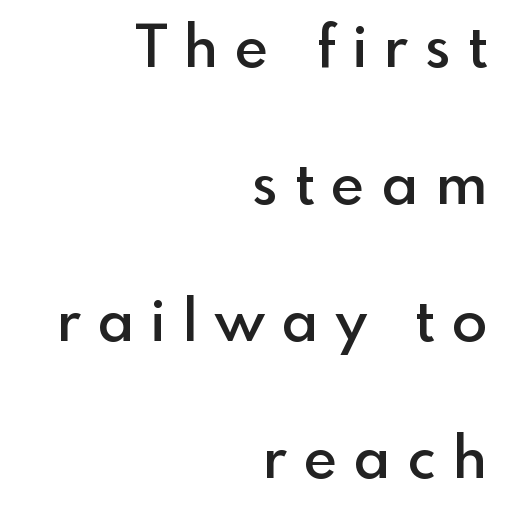
{"serif": "no", "italic": "no", "bold": "semi", "weight": "semibold", "width": "normal", "x_height": "small", "monospaced": "no", "underline": "no", "align": "right", "line_spacing": "loose", "line_spacing_ratio": 2.36, "letter_spacing": "wide", "letter_spacing_em": 0.3, "glyph_px": 58}
